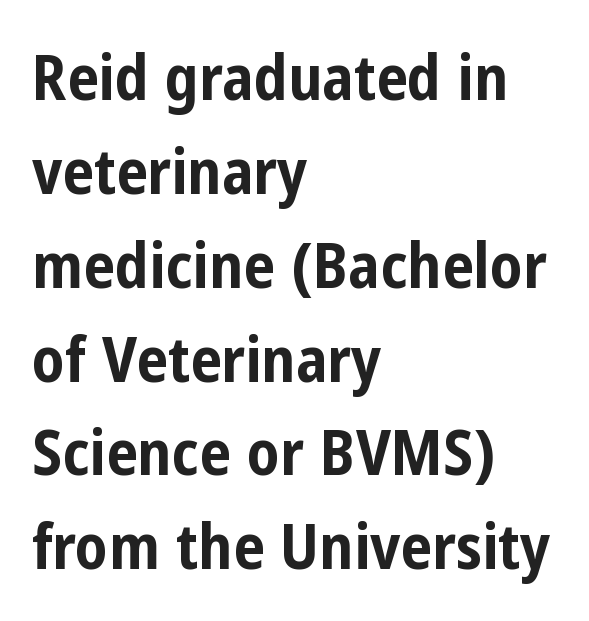
{"serif": "no", "italic": "no", "bold": "yes", "weight": "bold", "width": "condensed", "stroke_contrast": "low", "x_height": "medium", "monospaced": "no", "underline": "no", "align": "left", "line_spacing": "normal", "line_spacing_ratio": 1.49, "letter_spacing": "normal", "letter_spacing_em": 0.0, "glyph_px": 63}
